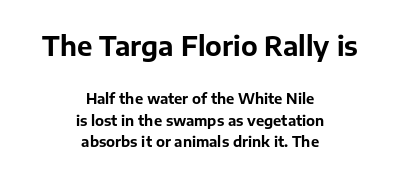
Q: Is the text bold? A: Yes.
Q: Is the text italic (slanted)? A: No, it is upright.
Q: Is the text underlined? A: No.
Q: How is the paragraph aligned? A: Centered.
Q: Is the spacing between letters normal or unusually wide? A: Normal.
Q: Is the spacing between lines tight, normal or loose? A: Normal.
Q: Which block of text is set in a larger size, the first (top) or the second (bottom)? A: The first (top) one.
